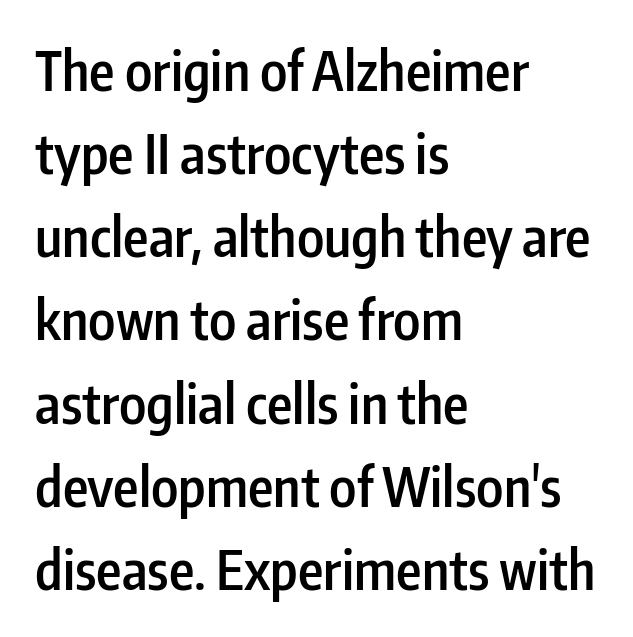
Leftover space on each line is placed entirely after the last word. Note: no serifs on the glyphs. Nope, not italic — everything's standing straight. Typesetter's note: demi weight, one step under bold. Spacing verdict: proportional, widths tailored to each character. The block of text has a typical density, with ordinary space between rows.
